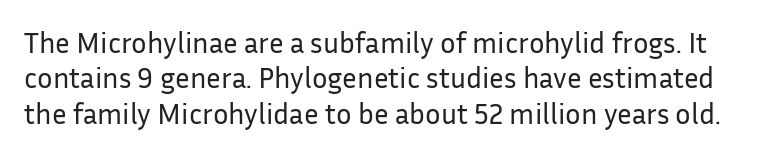
Q: Is the text bold? A: No.
Q: Is the text italic (slanted)? A: No, it is upright.
Q: Is the typeface a serif or a sans-serif typeface? A: Sans-serif.
Q: Is the text underlined? A: No.
Q: Is the spacing between letters normal or unusually wide? A: Normal.
Q: Width (condensed, normal, or wide)? A: Normal.
Q: Stroke contrast? A: Low.
Q: x-height? A: Medium.
Q: Monospaced? A: No.
